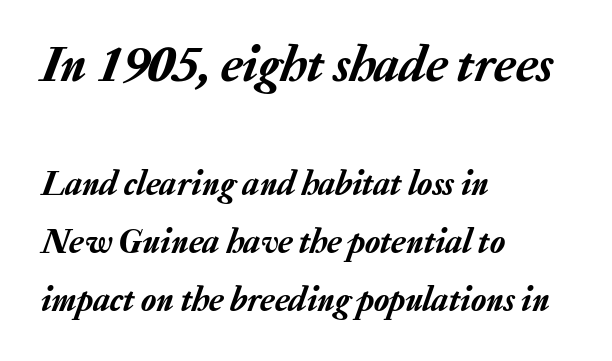
Q: Is the text italic (slanted)? A: Yes, it leans right by about 20 degrees.
Q: Is the text underlined? A: No.
Q: How is the paragraph aligned? A: Left-aligned.
Q: Is the spacing between letters normal or unusually wide? A: Normal.
Q: Is the spacing between lines tight, normal or loose? A: Normal.
Q: Which block of text is set in a larger size, the first (top) or the second (bottom)? A: The first (top) one.
Q: Width (condensed, normal, or wide)? A: Normal.
Q: Stroke contrast? A: Low.
Q: x-height? A: Medium.
Q: Monospaced? A: No.
